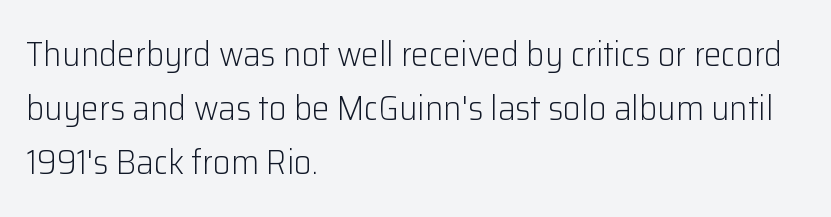
{"serif": "no", "italic": "no", "bold": "no", "weight": "light", "width": "normal", "stroke_contrast": "low", "x_height": "medium", "monospaced": "no", "underline": "no", "align": "left", "line_spacing": "normal", "line_spacing_ratio": 1.55, "letter_spacing": "normal", "letter_spacing_em": 0.0, "glyph_px": 35}
